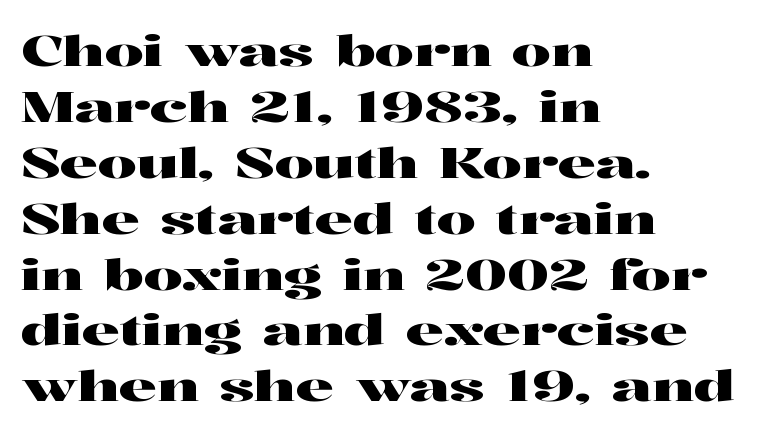
The image shows 43 px wide serif type, upright; set left-aligned, normal line spacing (1.3x), normal letter spacing, not underlined; high stroke contrast and a medium x-height.
